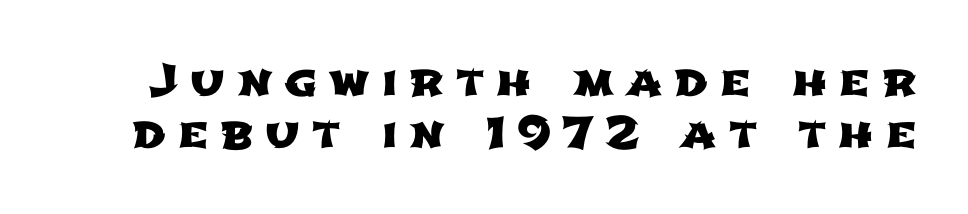
The image shows 43 px wide sans-serif type; set line spacing 1.2x, unusually wide letter spacing (+0.28 em), not underlined; low stroke contrast and a medium x-height.
